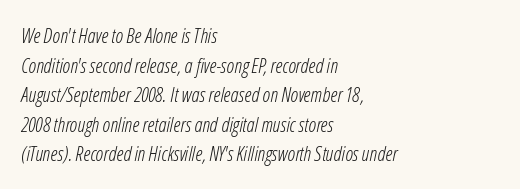
Reading down the block, your eye returns to a fixed left position each line. This sample uses an oblique cut, with every glyph tilted off the vertical. Weight: in the light-to-regular range. This rendering features lettering with no underline.
